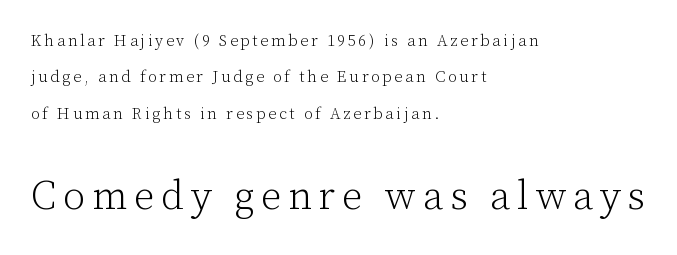
{"serif": "yes", "italic": "no", "bold": "no", "weight": "light", "width": "normal", "stroke_contrast": "low", "x_height": "medium", "monospaced": "no", "underline": "no", "align": "left", "line_spacing": "loose", "line_spacing_ratio": 2.28, "larger_block": "second", "size_ratio": 2.5, "glyph_px": 40}
